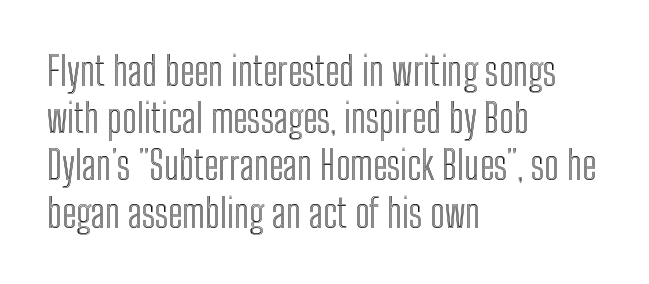
Q: Is the text italic (slanted)? A: No, it is upright.
Q: Is the text underlined? A: No.
Q: How is the paragraph aligned? A: Left-aligned.
Q: Is the spacing between letters normal or unusually wide? A: Normal.
Q: Width (condensed, normal, or wide)? A: Condensed.
Q: x-height? A: Medium.
Q: Monospaced? A: No.
